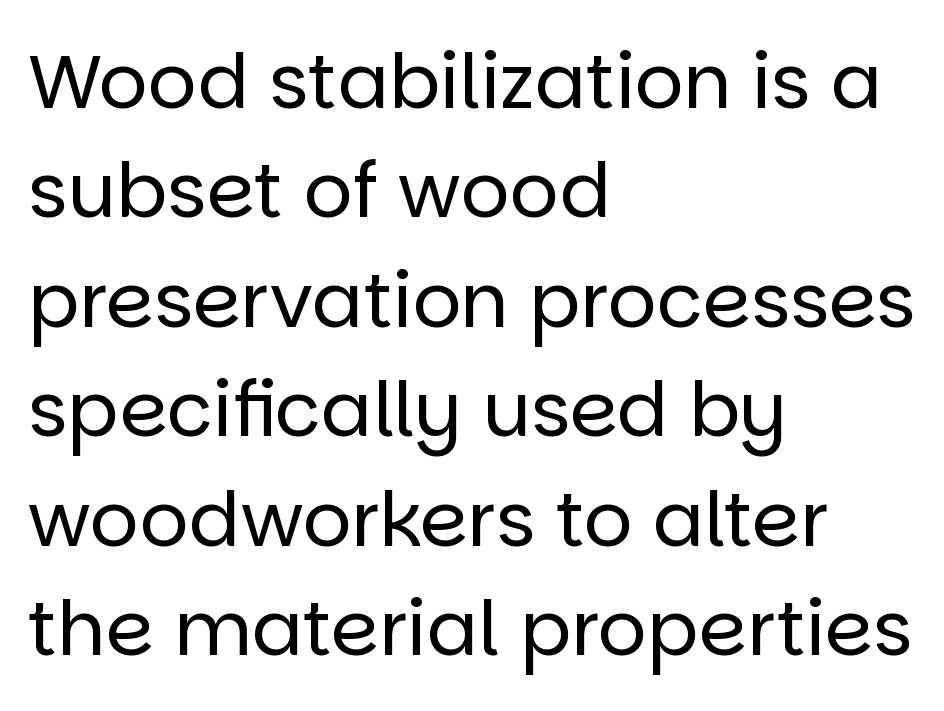
{"serif": "no", "italic": "no", "bold": "no", "weight": "regular", "width": "normal", "stroke_contrast": "low", "x_height": "large", "monospaced": "no", "underline": "no", "align": "left", "line_spacing": "normal", "line_spacing_ratio": 1.44, "letter_spacing": "normal", "letter_spacing_em": 0.0, "glyph_px": 76}
